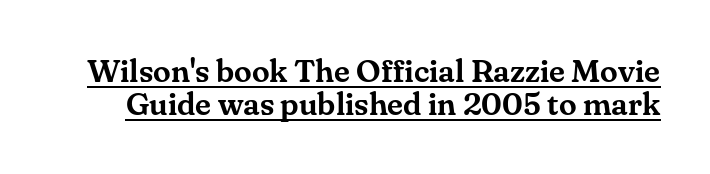
Q: Is the text italic (slanted)? A: No, it is upright.
Q: Is the typeface a serif or a sans-serif typeface? A: Serif.
Q: Is the text underlined? A: Yes.
Q: Is the spacing between letters normal or unusually wide? A: Normal.
Q: Is the spacing between lines tight, normal or loose? A: Tight.
Q: Width (condensed, normal, or wide)? A: Normal.
Q: Stroke contrast? A: Medium.
Q: x-height? A: Small.
Q: Monospaced? A: No.
